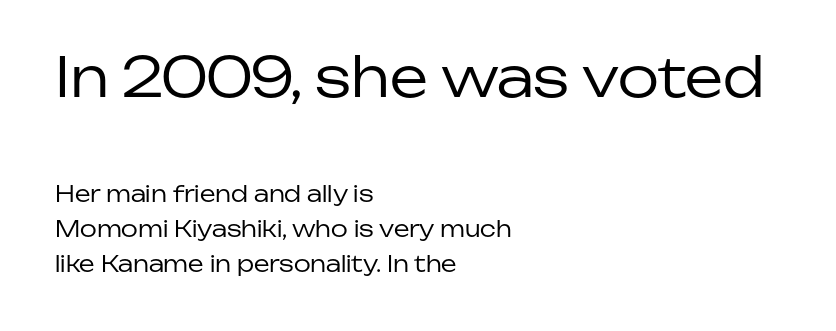
Q: Is the text bold? A: No.
Q: Is the text italic (slanted)? A: No, it is upright.
Q: Is the typeface a serif or a sans-serif typeface? A: Sans-serif.
Q: Is the text underlined? A: No.
Q: How is the paragraph aligned? A: Left-aligned.
Q: Is the spacing between letters normal or unusually wide? A: Normal.
Q: Is the spacing between lines tight, normal or loose? A: Normal.
Q: Which block of text is set in a larger size, the first (top) or the second (bottom)? A: The first (top) one.
Q: Width (condensed, normal, or wide)? A: Normal.
Q: Stroke contrast? A: Low.
Q: x-height? A: Medium.
Q: Monospaced? A: No.
